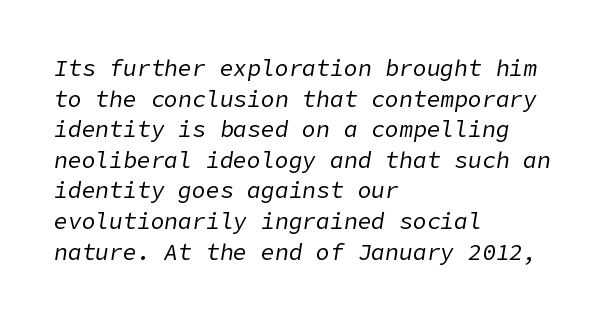
{"italic": "yes", "lean": "right", "slant_degrees": 9, "bold": "no", "underline": "no", "align": "left", "line_spacing": "normal", "line_spacing_ratio": 1.33, "letter_spacing": "normal", "letter_spacing_em": 0.0, "glyph_px": 23}
